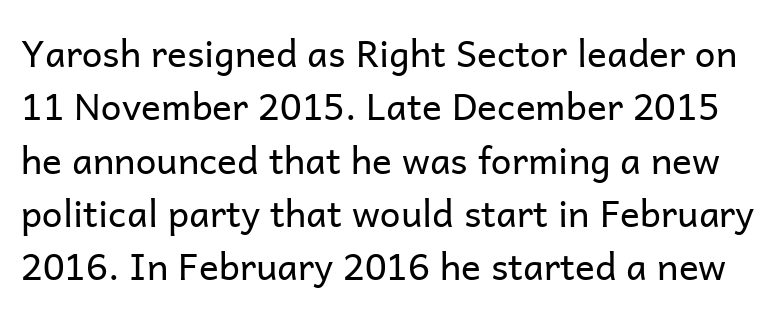
Spacing verdict: proportional, widths tailored to each character. The passage shown is not underscored anywhere. Short note: letters normally spaced. The font family rendered here belongs to the sans-serif group. Posture: vertical.
